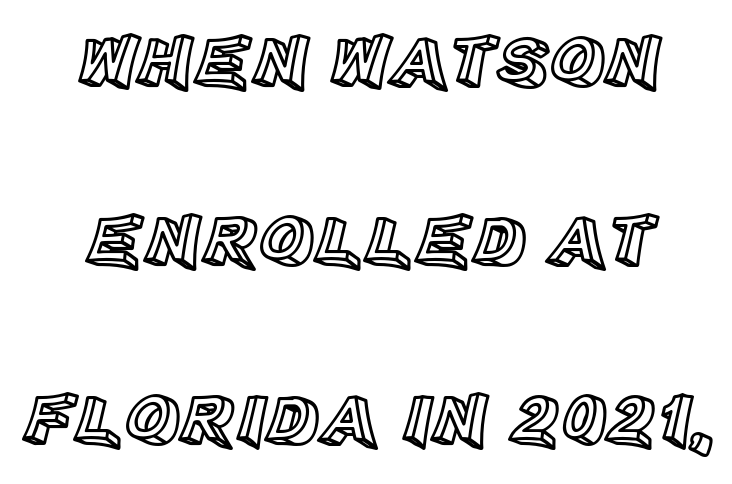
{"width": "normal", "x_height": "large", "monospaced": "no", "underline": "no", "align": "center", "line_spacing": "loose", "line_spacing_ratio": 2.39, "letter_spacing": "normal", "letter_spacing_em": 0.0, "glyph_px": 75}
